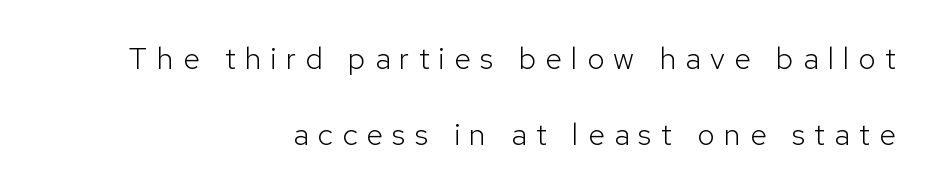
The image shows 31 px light sans-serif type, upright; set right-aligned, loose line spacing (2.45x), unusually wide letter spacing (+0.29 em), not underlined; low stroke contrast and a medium x-height.
